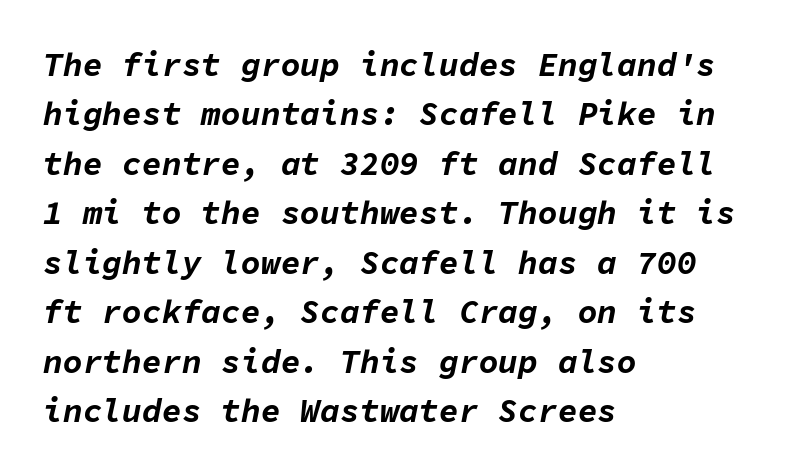
The image shows 33 px bold type, italic (leaning right), monospaced; set left-aligned, normal line spacing (1.5x), normal letter spacing, not underlined; low stroke contrast and a medium x-height.
